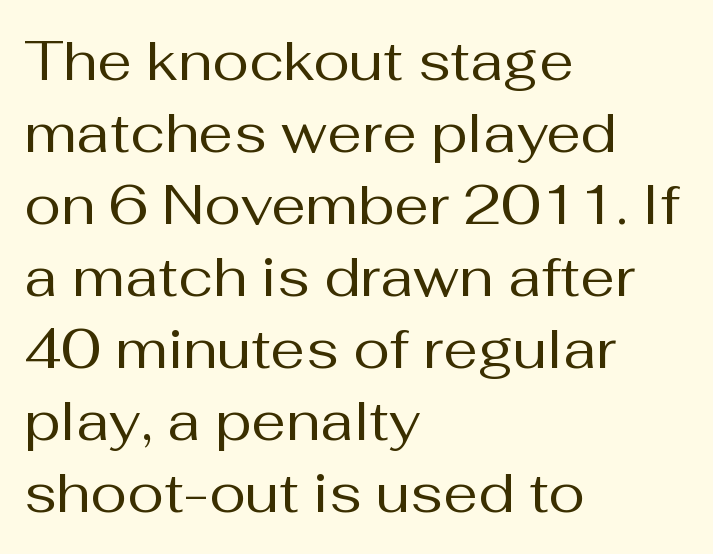
Q: Is the text bold? A: No.
Q: Is the text italic (slanted)? A: No, it is upright.
Q: Is the typeface a serif or a sans-serif typeface? A: Sans-serif.
Q: Is the text underlined? A: No.
Q: How is the paragraph aligned? A: Left-aligned.
Q: Is the spacing between letters normal or unusually wide? A: Normal.
Q: Is the spacing between lines tight, normal or loose? A: Normal.
Q: Width (condensed, normal, or wide)? A: Normal.
Q: Stroke contrast? A: Medium.
Q: x-height? A: Medium.
Q: Monospaced? A: No.
